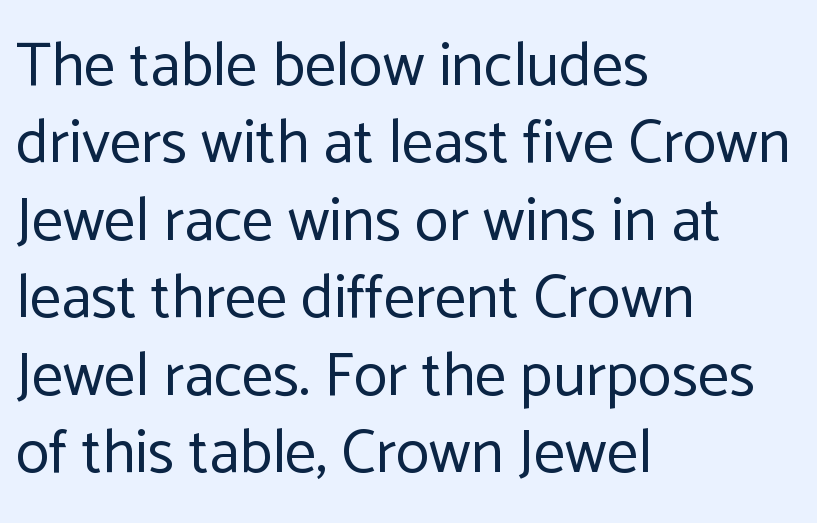
The image shows 62 px regular-weight sans-serif type, upright; set left-aligned, normal line spacing (1.25x), normal letter spacing, not underlined; low stroke contrast and a medium x-height.
